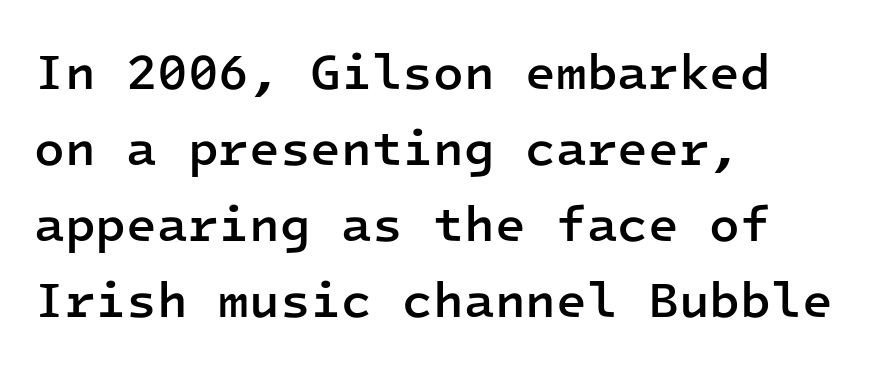
{"serif": "no", "italic": "no", "bold": "semi", "weight": "semibold", "width": "normal", "stroke_contrast": "low", "x_height": "medium", "monospaced": "yes", "underline": "no", "align": "left", "line_spacing": "normal", "line_spacing_ratio": 1.52, "letter_spacing": "normal", "letter_spacing_em": 0.0, "glyph_px": 50}
